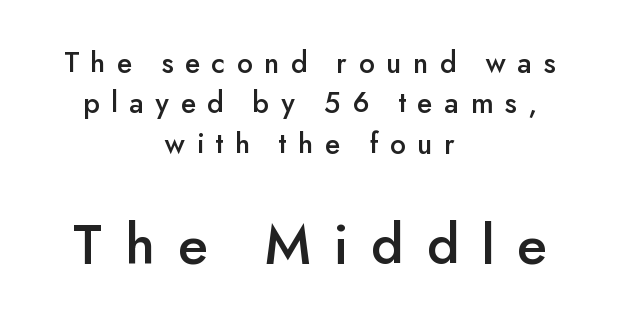
{"serif": "no", "italic": "no", "width": "normal", "stroke_contrast": "low", "x_height": "small", "monospaced": "no", "underline": "no", "align": "center", "line_spacing": "normal", "line_spacing_ratio": 1.35, "letter_spacing": "wide", "letter_spacing_em": 0.39, "larger_block": "second", "size_ratio": 1.97, "glyph_px": 59}
